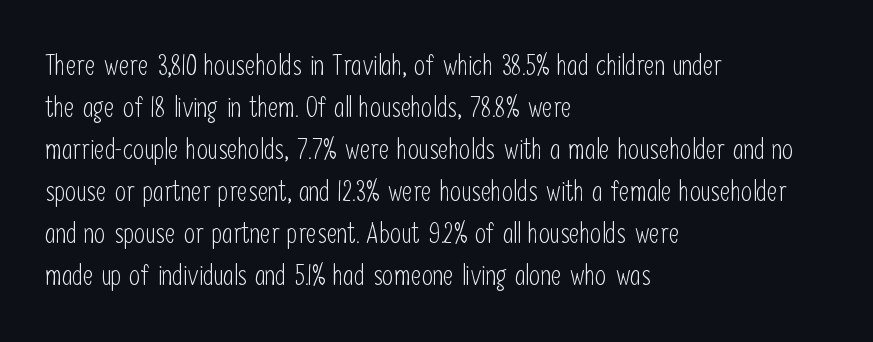
Lines of text with bare space underneath. Look at the bottom of the vertical strokes: they stop flat, with no serifs. Which margin do the lines hug? The left one — the right edge is uneven. Looks like regular typesetting: each glyph gets only the width it needs. Nothing unusual about the tracking: characters are spaced as the font intends.
